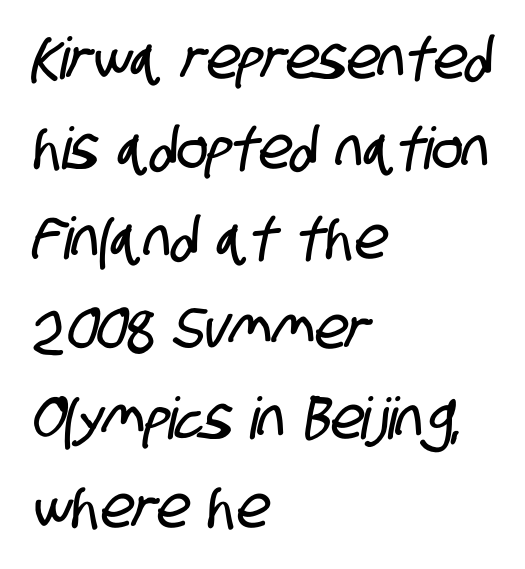
Q: Is the typeface a serif or a sans-serif typeface? A: Sans-serif.
Q: Is the text underlined? A: No.
Q: How is the paragraph aligned? A: Left-aligned.
Q: Is the spacing between letters normal or unusually wide? A: Normal.
Q: Is the spacing between lines tight, normal or loose? A: Normal.
Q: Width (condensed, normal, or wide)? A: Condensed.
Q: Stroke contrast? A: Low.
Q: x-height? A: Large.
Q: Monospaced? A: No.
